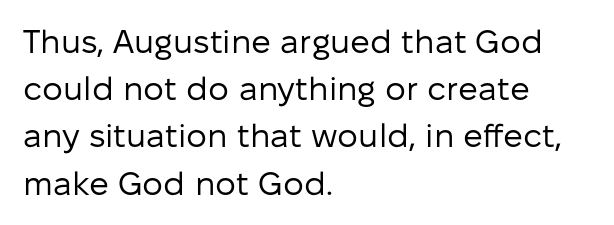
Q: Is the text bold? A: No.
Q: Is the text italic (slanted)? A: No, it is upright.
Q: Is the typeface a serif or a sans-serif typeface? A: Sans-serif.
Q: Is the text underlined? A: No.
Q: How is the paragraph aligned? A: Left-aligned.
Q: Is the spacing between letters normal or unusually wide? A: Normal.
Q: Is the spacing between lines tight, normal or loose? A: Normal.
Q: Width (condensed, normal, or wide)? A: Normal.
Q: Stroke contrast? A: Low.
Q: x-height? A: Medium.
Q: Monospaced? A: No.
